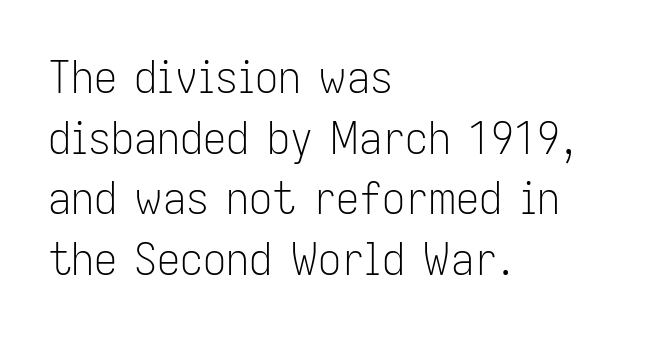
The image shows 46 px light, condensed sans-serif type, upright; set left-aligned, normal line spacing (1.32x), normal letter spacing, not underlined; low stroke contrast and a medium x-height.
